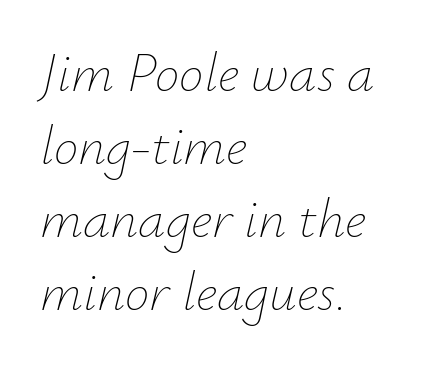
{"italic": "yes", "lean": "right", "slant_degrees": 12, "bold": "no", "weight": "thin", "width": "normal", "stroke_contrast": "low", "x_height": "small", "monospaced": "no", "underline": "no", "align": "left", "line_spacing": "normal", "line_spacing_ratio": 1.33, "letter_spacing": "normal", "letter_spacing_em": 0.0, "glyph_px": 55}
